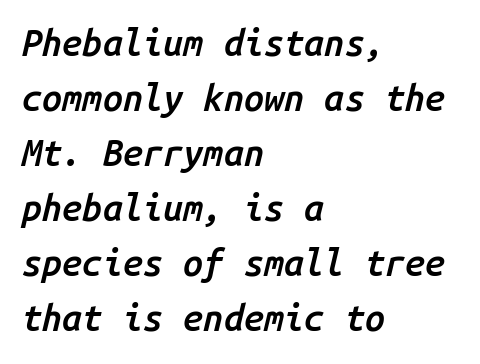
{"italic": "yes", "lean": "right", "slant_degrees": 14, "bold": "semi", "weight": "semibold", "width": "normal", "stroke_contrast": "low", "x_height": "medium", "monospaced": "yes", "underline": "no", "align": "left", "line_spacing": "normal", "line_spacing_ratio": 1.53, "letter_spacing": "normal", "letter_spacing_em": 0.0, "glyph_px": 36}
